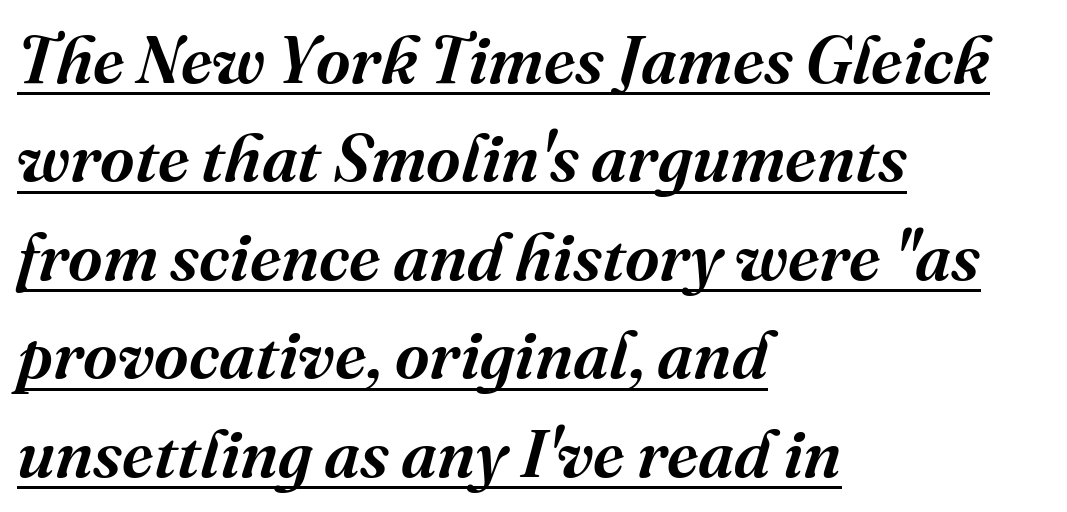
Q: Is the text bold? A: Semi-bold.
Q: Is the text italic (slanted)? A: Yes, it leans right by about 16 degrees.
Q: Is the typeface a serif or a sans-serif typeface? A: Serif.
Q: Is the text underlined? A: Yes.
Q: How is the paragraph aligned? A: Left-aligned.
Q: Is the spacing between letters normal or unusually wide? A: Normal.
Q: Is the spacing between lines tight, normal or loose? A: Normal.
Q: Width (condensed, normal, or wide)? A: Normal.
Q: Stroke contrast? A: Medium.
Q: x-height? A: Medium.
Q: Monospaced? A: No.
